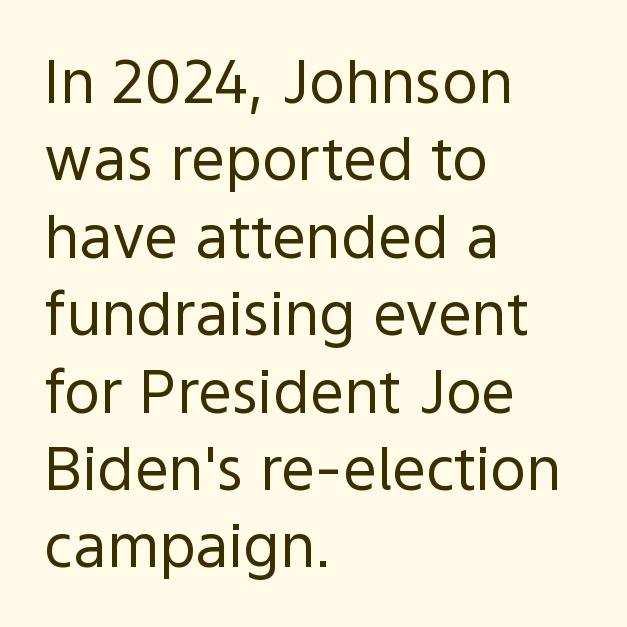
The image shows 60 px regular-weight sans-serif type, upright; set left-aligned, normal line spacing (1.29x), normal letter spacing, not underlined; a medium x-height.
